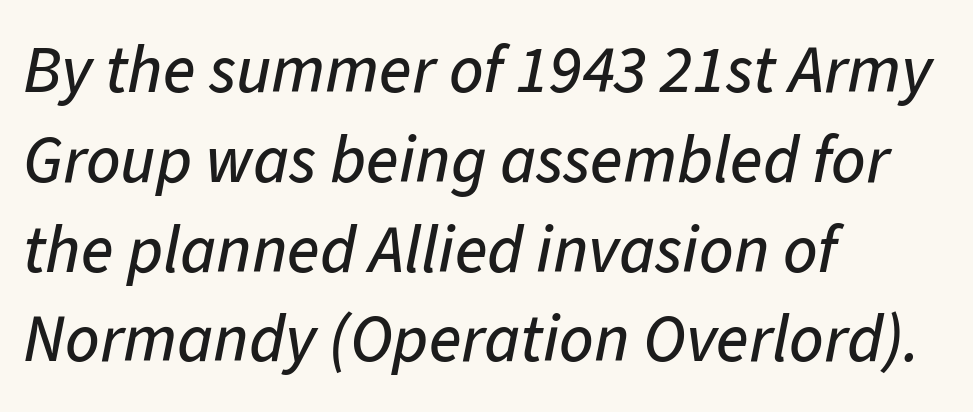
This sample uses an oblique cut, with every glyph tilted off the vertical. How would I describe the line gaps? Plain and ordinary. Looks like regular typesetting: each glyph gets only the width it needs. The strip under each line holds only bare page. Nothing unusual about the tracking: characters are spaced as the font intends.
